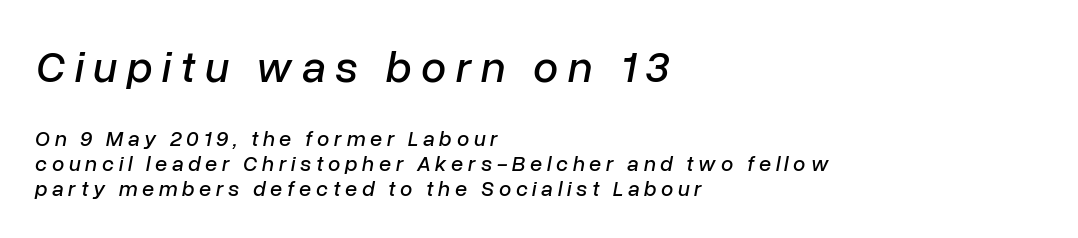
The image shows 45 px text type, italic (leaning right); set left-aligned, tight line spacing (1.15x), unusually wide letter spacing (+0.21 em), not underlined; the first (top) block is 2.05x larger; low stroke contrast and a medium x-height.
